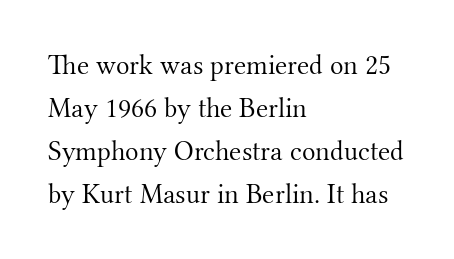
{"serif": "yes", "italic": "no", "bold": "no", "weight": "light", "width": "normal", "stroke_contrast": "medium", "x_height": "small", "monospaced": "no", "underline": "no", "align": "left", "line_spacing": "normal", "line_spacing_ratio": 1.54, "letter_spacing": "normal", "letter_spacing_em": 0.0, "glyph_px": 28}
